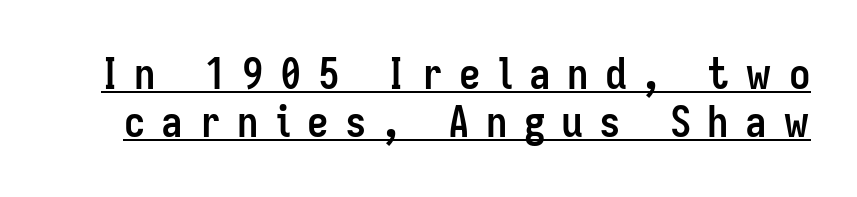
Q: Is the text bold? A: Yes.
Q: Is the text italic (slanted)? A: No, it is upright.
Q: Is the typeface a serif or a sans-serif typeface? A: Sans-serif.
Q: Is the text underlined? A: Yes.
Q: Is the spacing between letters normal or unusually wide? A: Unusually wide.
Q: Is the spacing between lines tight, normal or loose? A: Tight.
Q: Width (condensed, normal, or wide)? A: Condensed.
Q: Stroke contrast? A: Low.
Q: x-height? A: Medium.
Q: Monospaced? A: No.
